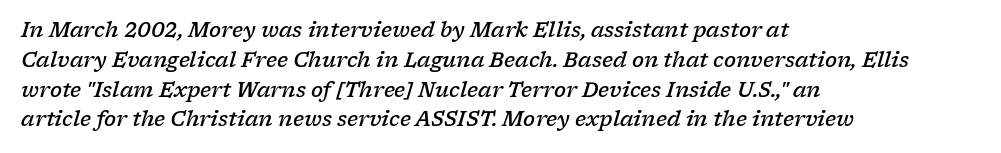
Q: Is the text bold? A: Semi-bold.
Q: Is the text italic (slanted)? A: Yes, it leans right by about 17 degrees.
Q: Is the text underlined? A: No.
Q: How is the paragraph aligned? A: Left-aligned.
Q: Is the spacing between letters normal or unusually wide? A: Normal.
Q: Is the spacing between lines tight, normal or loose? A: Normal.
